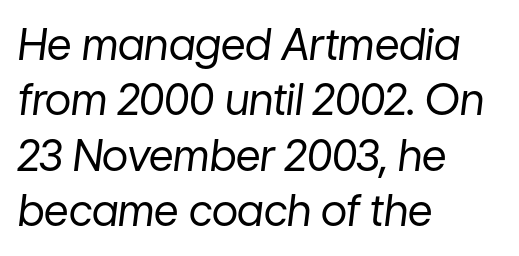
{"italic": "yes", "lean": "right", "slant_degrees": 7, "bold": "no", "weight": "regular", "width": "normal", "stroke_contrast": "low", "x_height": "medium", "monospaced": "no", "underline": "no", "align": "left", "line_spacing": "normal", "line_spacing_ratio": 1.29, "letter_spacing": "normal", "letter_spacing_em": 0.0, "glyph_px": 43}
